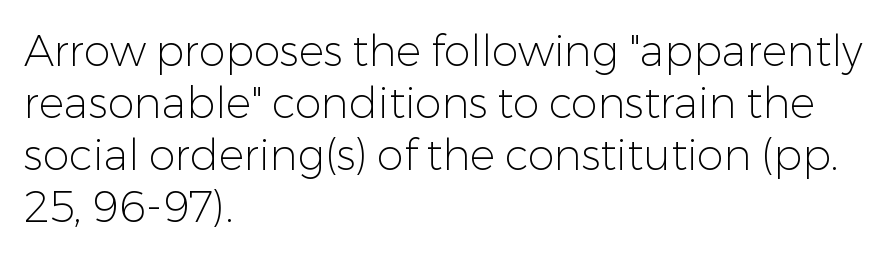
A typesetter would label this face a sans. Does extra space separate the letters? No, they use regular spacing. Casual observation: everything's shoved over to the left. Honestly, there is no underline to notice here at all.
